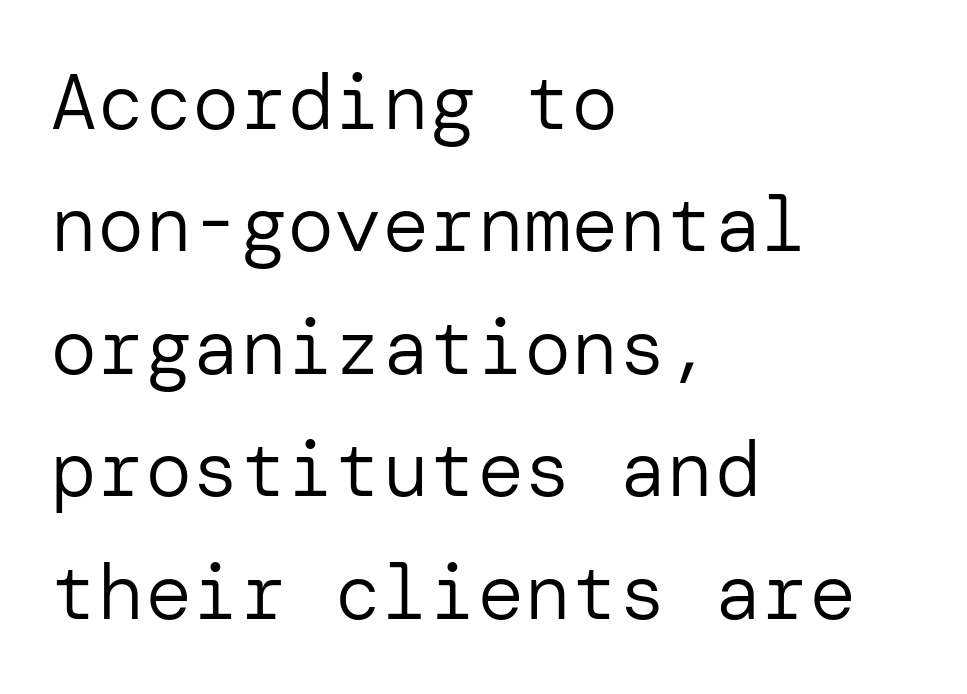
Q: Is the text bold? A: No.
Q: Is the text italic (slanted)? A: No, it is upright.
Q: Is the typeface a serif or a sans-serif typeface? A: Sans-serif.
Q: Is the text underlined? A: No.
Q: How is the paragraph aligned? A: Left-aligned.
Q: Is the spacing between letters normal or unusually wide? A: Normal.
Q: Is the spacing between lines tight, normal or loose? A: Normal.
Q: Width (condensed, normal, or wide)? A: Normal.
Q: Stroke contrast? A: Low.
Q: x-height? A: Medium.
